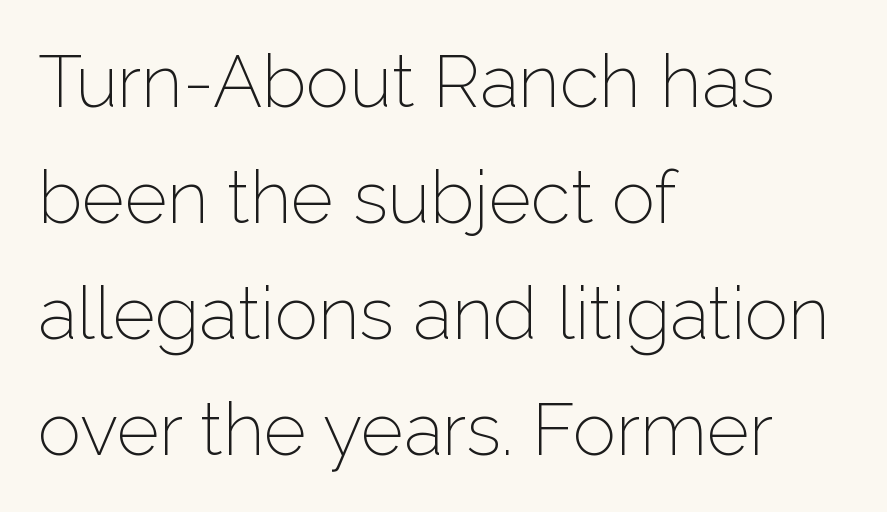
Are there feet on the stems? There aren't — it's a sans. Spacing between characters is what you'd get straight out of the box. A roman cut, with each character standing at attention. Each letter keeps its own natural width here, so spacing adapts to shape. Is there much room between lines? A standard amount, neither cramped nor airy.
